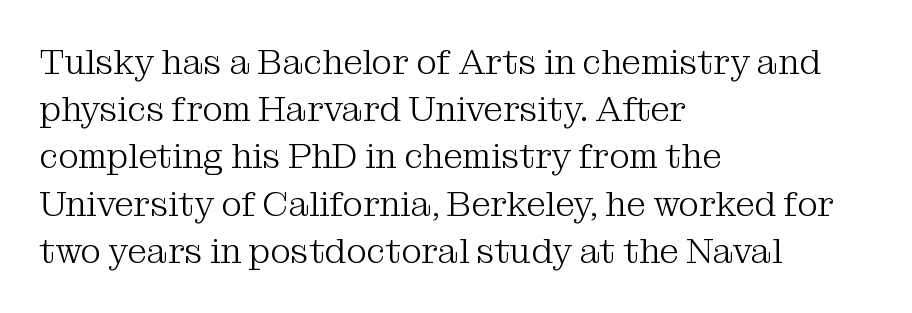
Bare-footed words on every line. The rendering uses natural spacing where letterforms have individual widths. The line-height multiplier appears to be the usual default. The glyphs in this specimen are seriffed. The lines are quadded left. The type sits square on the baseline with zero lean.
